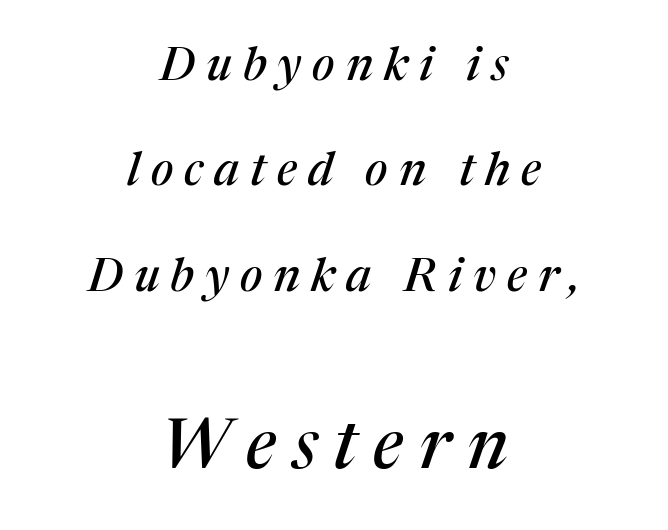
Posture: slanted. Loosely led — the rows are spread out. Do the characters align in a grid? No, the font is proportional. Little horizontal feet cap the strokes, marking this as serif type.
